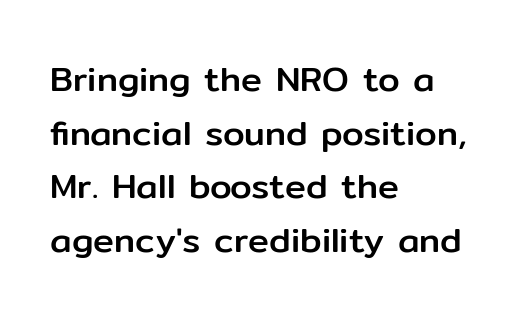
Q: Is the text italic (slanted)? A: No, it is upright.
Q: Is the typeface a serif or a sans-serif typeface? A: Sans-serif.
Q: Is the text underlined? A: No.
Q: How is the paragraph aligned? A: Left-aligned.
Q: Is the spacing between letters normal or unusually wide? A: Normal.
Q: Is the spacing between lines tight, normal or loose? A: Normal.
Q: Width (condensed, normal, or wide)? A: Normal.
Q: Stroke contrast? A: Low.
Q: x-height? A: Medium.
Q: Monospaced? A: No.
